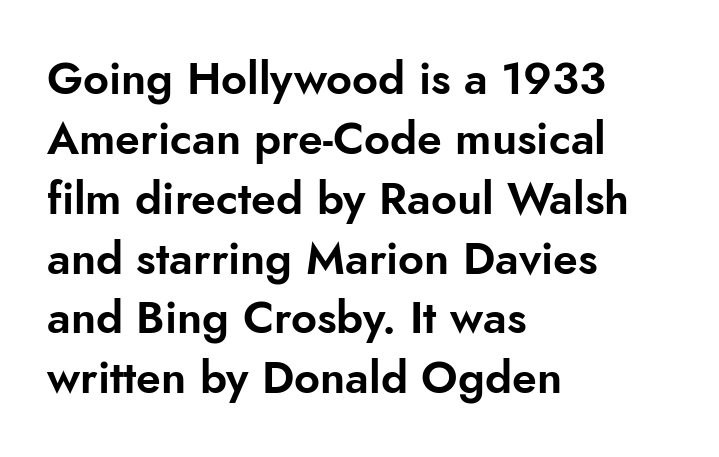
The image shows 45 px sans-serif type, upright; set left-aligned, normal line spacing (1.33x), normal letter spacing, not underlined; low stroke contrast and a small x-height.
